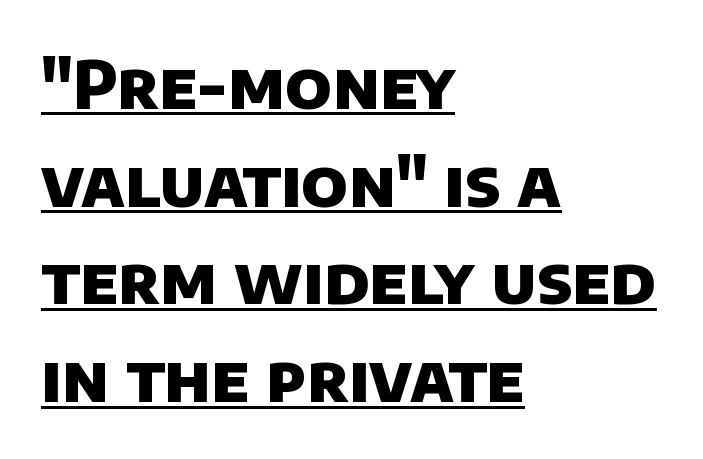
Q: Is the text bold? A: Yes.
Q: Is the typeface a serif or a sans-serif typeface? A: Sans-serif.
Q: Is the text underlined? A: Yes.
Q: How is the paragraph aligned? A: Left-aligned.
Q: Is the spacing between letters normal or unusually wide? A: Normal.
Q: Is the spacing between lines tight, normal or loose? A: Normal.
Q: Width (condensed, normal, or wide)? A: Normal.
Q: Stroke contrast? A: Low.
Q: x-height? A: Large.
Q: Monospaced? A: No.
